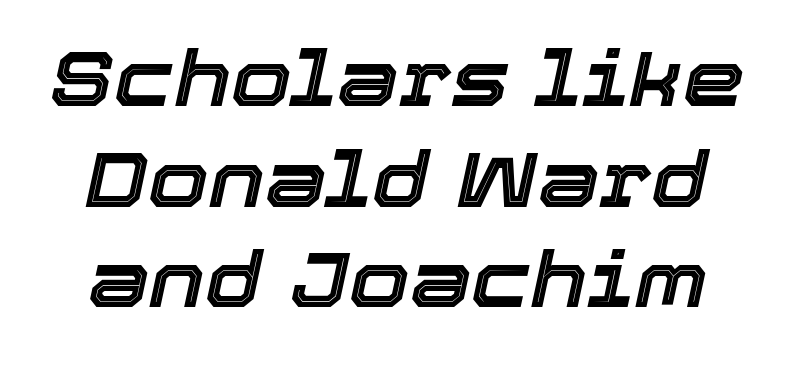
The space beneath each line is pristine and unruled. There's an unmistakable incline to the writing here. There is no visible air inserted between adjacent glyphs. The line-height multiplier appears to be the usual default. Varying glyph widths throughout — classic text-font behaviour.
